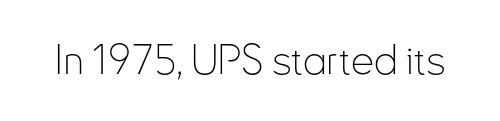
When letters stand straight like this, we call the style roman or upright. Nobody drew a line under any word here. Nothing heavy about these letters — not bold at all. The face used here is proportionally spaced, like ordinary book or web type. What kind of face is this? One without serifs — a sans. Short note: letters normally spaced.
